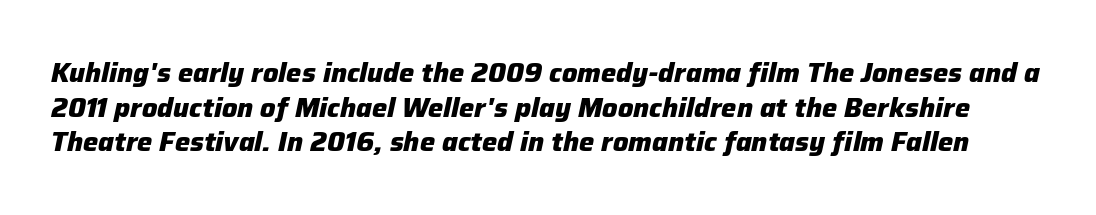
{"italic": "yes", "lean": "right", "slant_degrees": 12, "bold": "yes", "underline": "no", "line_spacing": "normal", "line_spacing_ratio": 1.28, "letter_spacing": "normal", "letter_spacing_em": 0.0, "glyph_px": 27}
